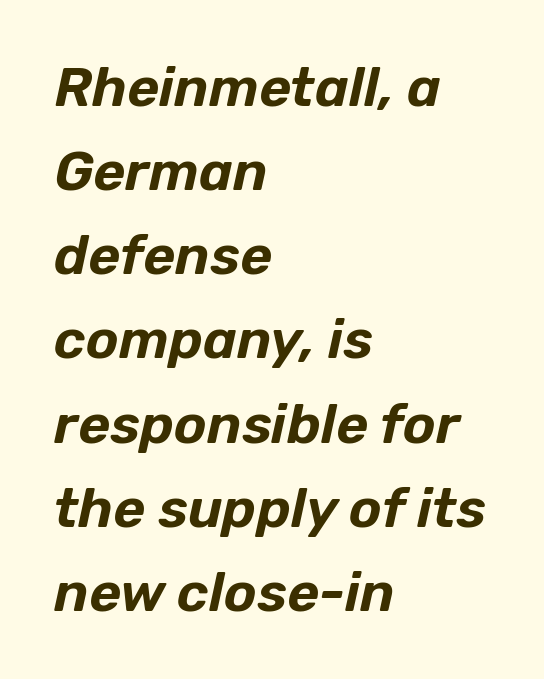
Q: Is the text italic (slanted)? A: Yes, it leans right by about 12 degrees.
Q: Is the text underlined? A: No.
Q: How is the paragraph aligned? A: Left-aligned.
Q: Is the spacing between letters normal or unusually wide? A: Normal.
Q: Is the spacing between lines tight, normal or loose? A: Normal.
Q: Width (condensed, normal, or wide)? A: Normal.
Q: Stroke contrast? A: Low.
Q: x-height? A: Medium.
Q: Monospaced? A: No.
